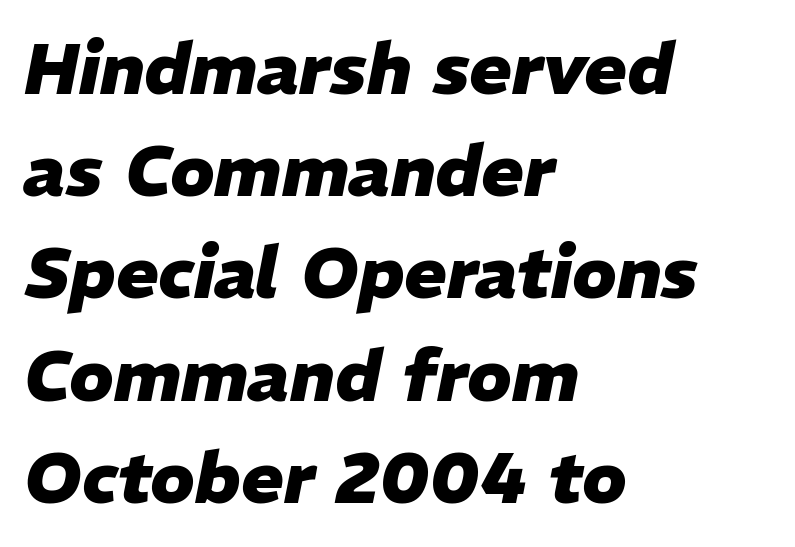
The image shows 71 px heavy type, italic (leaning right); set left-aligned, normal line spacing (1.44x), normal letter spacing, not underlined; low stroke contrast and a medium x-height.
